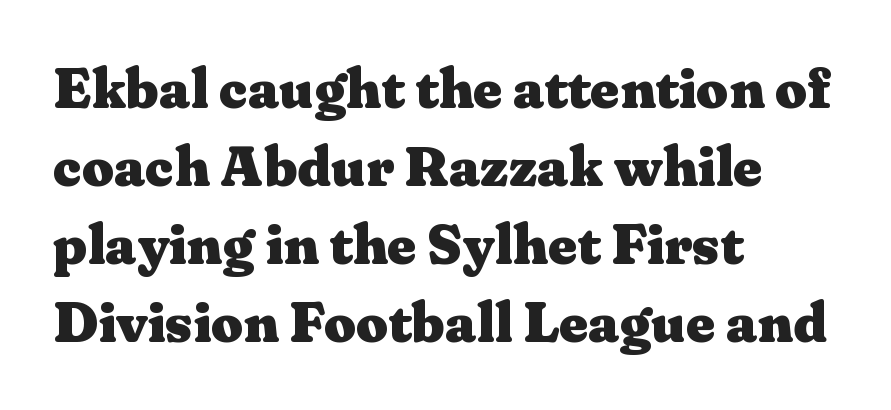
Q: Is the text bold? A: Yes.
Q: Is the text italic (slanted)? A: No, it is upright.
Q: Is the typeface a serif or a sans-serif typeface? A: Serif.
Q: Is the text underlined? A: No.
Q: How is the paragraph aligned? A: Left-aligned.
Q: Is the spacing between letters normal or unusually wide? A: Normal.
Q: Is the spacing between lines tight, normal or loose? A: Normal.
Q: Width (condensed, normal, or wide)? A: Wide.
Q: Stroke contrast? A: Medium.
Q: x-height? A: Medium.
Q: Monospaced? A: No.
